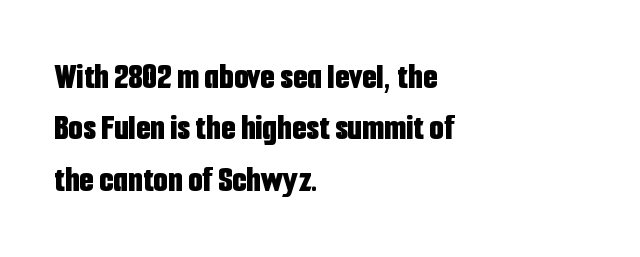
Q: Is the text bold? A: Yes.
Q: Is the text italic (slanted)? A: No, it is upright.
Q: Is the typeface a serif or a sans-serif typeface? A: Sans-serif.
Q: Is the text underlined? A: No.
Q: How is the paragraph aligned? A: Left-aligned.
Q: Is the spacing between letters normal or unusually wide? A: Normal.
Q: Is the spacing between lines tight, normal or loose? A: Normal.
Q: Width (condensed, normal, or wide)? A: Condensed.
Q: Stroke contrast? A: Low.
Q: x-height? A: Medium.
Q: Monospaced? A: No.
